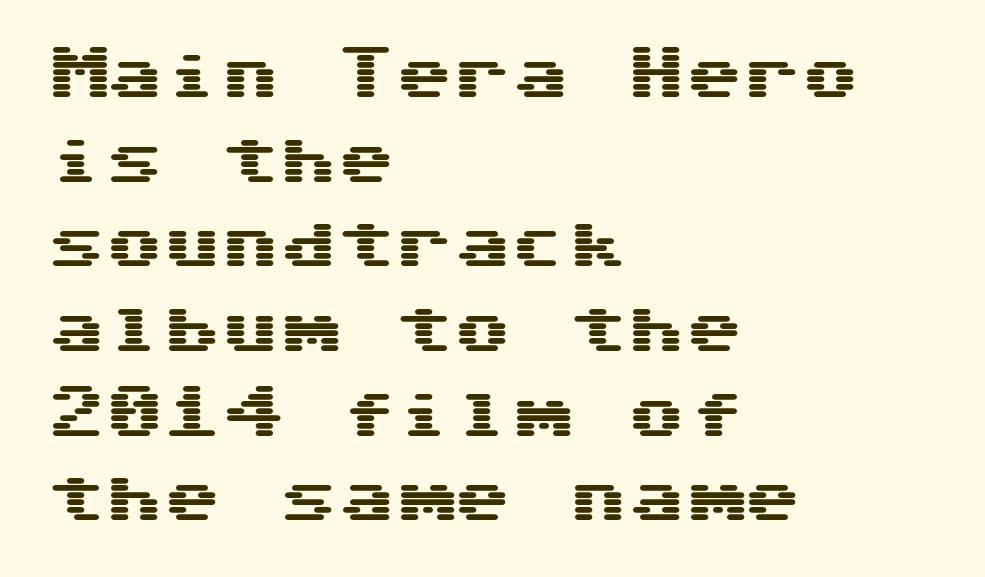
The image shows 58 px wide sans-serif type, upright; set left-aligned, normal line spacing (1.46x), normal letter spacing, not underlined; medium stroke contrast and a medium x-height.
